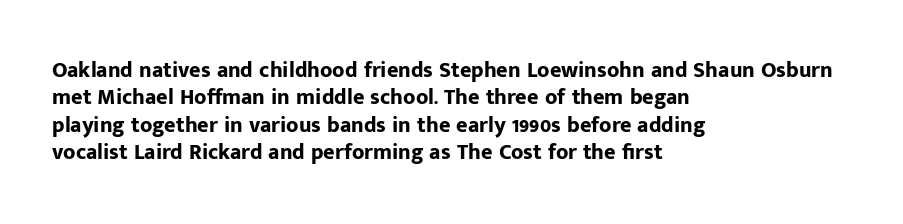
The image shows 22 px bold type, upright; set left-aligned, normal line spacing (1.25x), normal letter spacing, not underlined.
